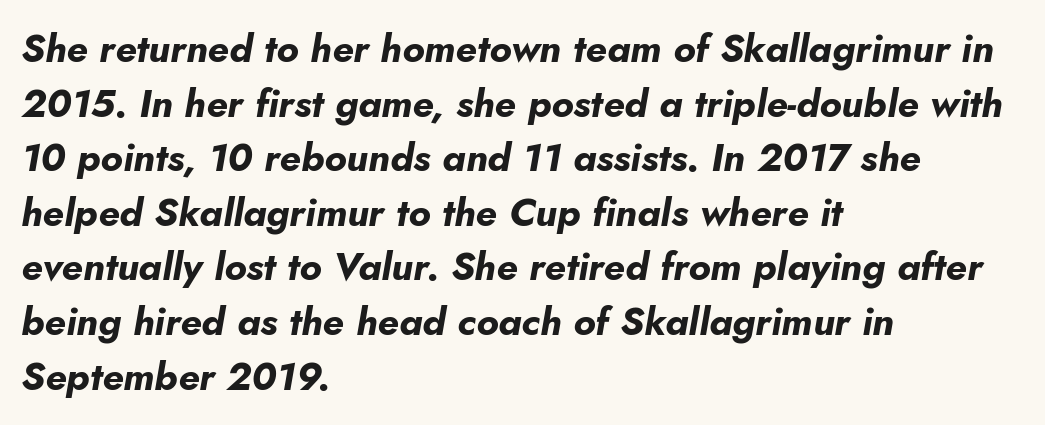
Q: Is the text bold? A: Yes.
Q: Is the text italic (slanted)? A: Yes, it leans right by about 10 degrees.
Q: Is the text underlined? A: No.
Q: How is the paragraph aligned? A: Left-aligned.
Q: Is the spacing between letters normal or unusually wide? A: Normal.
Q: Is the spacing between lines tight, normal or loose? A: Normal.
Q: Width (condensed, normal, or wide)? A: Normal.
Q: Stroke contrast? A: Low.
Q: x-height? A: Small.
Q: Monospaced? A: No.
